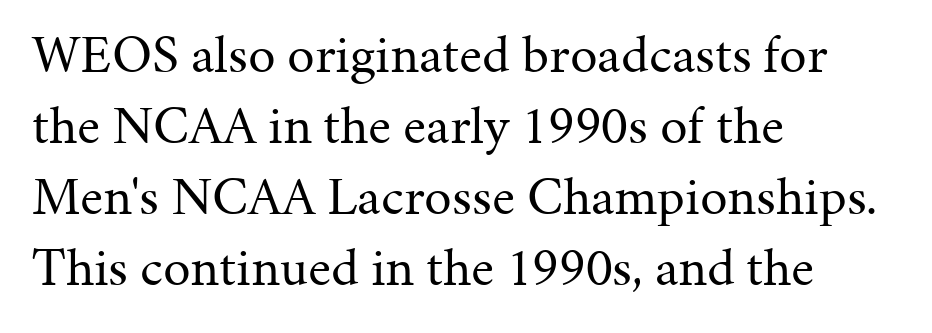
{"serif": "yes", "italic": "no", "bold": "no", "weight": "regular", "width": "normal", "stroke_contrast": "medium", "x_height": "medium", "monospaced": "no", "underline": "no", "align": "left", "line_spacing": "normal", "line_spacing_ratio": 1.29, "letter_spacing": "normal", "letter_spacing_em": 0.0, "glyph_px": 55}
